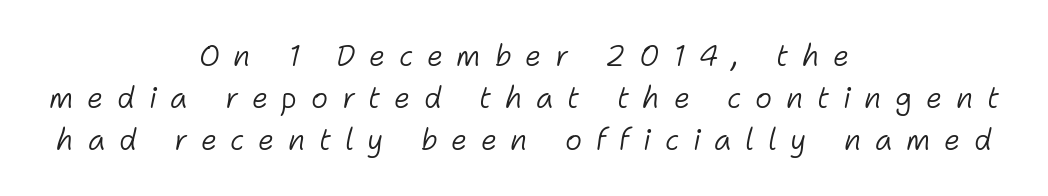
Q: Is the text bold? A: No.
Q: Is the text italic (slanted)? A: Yes, it leans right by about 11 degrees.
Q: Is the text underlined? A: No.
Q: How is the paragraph aligned? A: Centered.
Q: Is the spacing between letters normal or unusually wide? A: Unusually wide.
Q: Is the spacing between lines tight, normal or loose? A: Normal.
Q: Width (condensed, normal, or wide)? A: Normal.
Q: Stroke contrast? A: Low.
Q: x-height? A: Medium.
Q: Monospaced? A: No.
